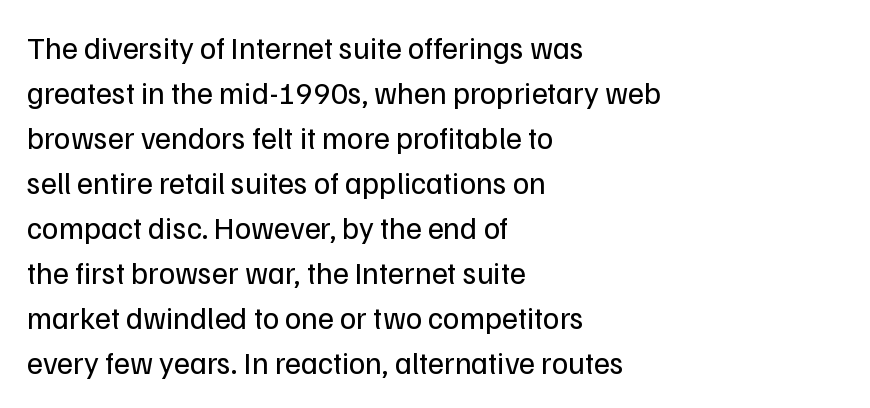
{"serif": "no", "italic": "no", "bold": "no", "weight": "regular", "width": "normal", "stroke_contrast": "low", "x_height": "medium", "monospaced": "no", "underline": "no", "align": "left", "line_spacing": "normal", "line_spacing_ratio": 1.45, "letter_spacing": "normal", "letter_spacing_em": 0.0, "glyph_px": 31}
